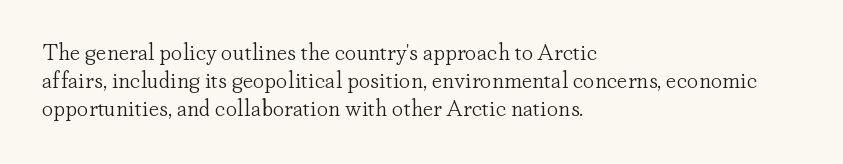
Q: Is the text bold? A: No.
Q: Is the text italic (slanted)? A: No, it is upright.
Q: Is the text underlined? A: No.
Q: How is the paragraph aligned? A: Left-aligned.
Q: Is the spacing between letters normal or unusually wide? A: Normal.
